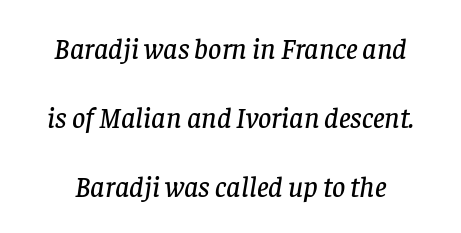
The image shows 29 px serif type, italic (leaning right); set loose line spacing (2.38x), normal letter spacing, not underlined; low stroke contrast and a large x-height.
